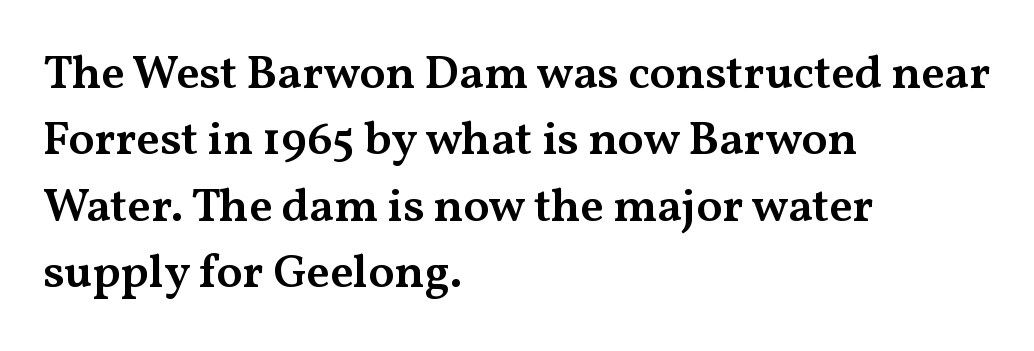
The image shows 47 px semibold, wide serif type, upright; set left-aligned, normal line spacing (1.41x), normal letter spacing, not underlined; medium stroke contrast and a medium x-height.
